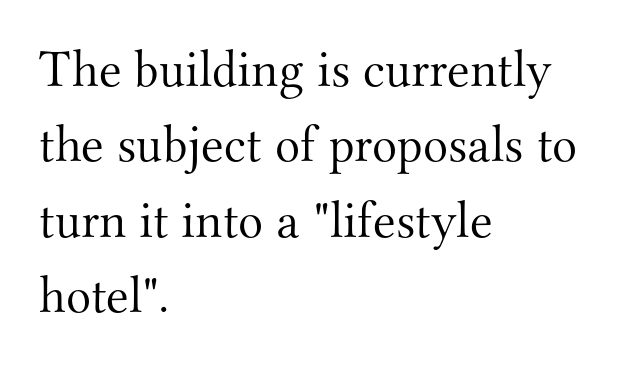
Q: Is the text bold? A: No.
Q: Is the text italic (slanted)? A: No, it is upright.
Q: Is the typeface a serif or a sans-serif typeface? A: Serif.
Q: Is the text underlined? A: No.
Q: How is the paragraph aligned? A: Left-aligned.
Q: Is the spacing between letters normal or unusually wide? A: Normal.
Q: Is the spacing between lines tight, normal or loose? A: Normal.
Q: Width (condensed, normal, or wide)? A: Normal.
Q: Stroke contrast? A: Medium.
Q: x-height? A: Small.
Q: Monospaced? A: No.
